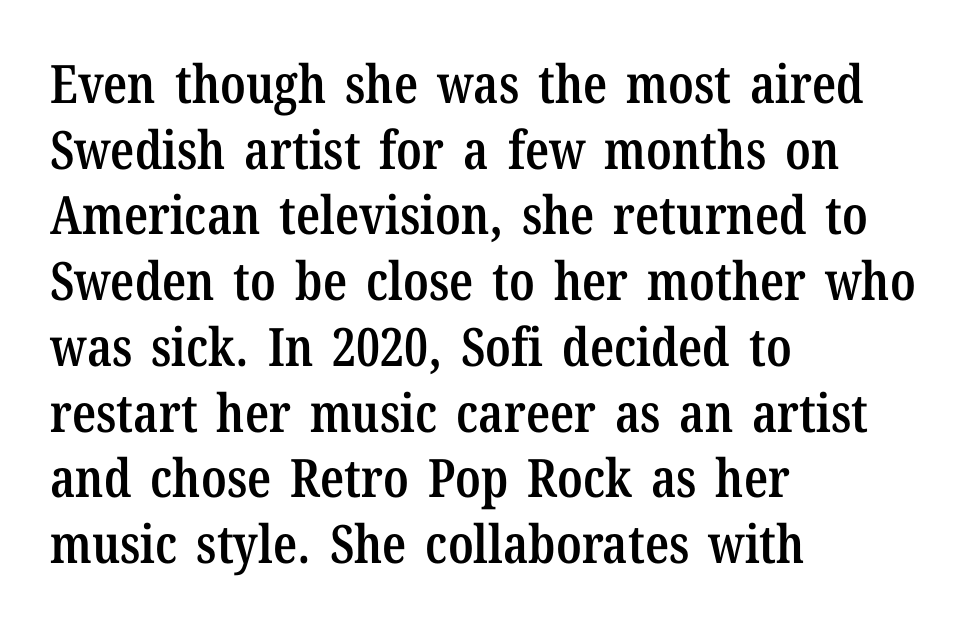
Q: Is the text bold? A: Semi-bold.
Q: Is the text italic (slanted)? A: No, it is upright.
Q: Is the typeface a serif or a sans-serif typeface? A: Serif.
Q: Is the text underlined? A: No.
Q: How is the paragraph aligned? A: Left-aligned.
Q: Is the spacing between letters normal or unusually wide? A: Normal.
Q: Width (condensed, normal, or wide)? A: Condensed.
Q: Stroke contrast? A: Low.
Q: x-height? A: Medium.
Q: Monospaced? A: No.
